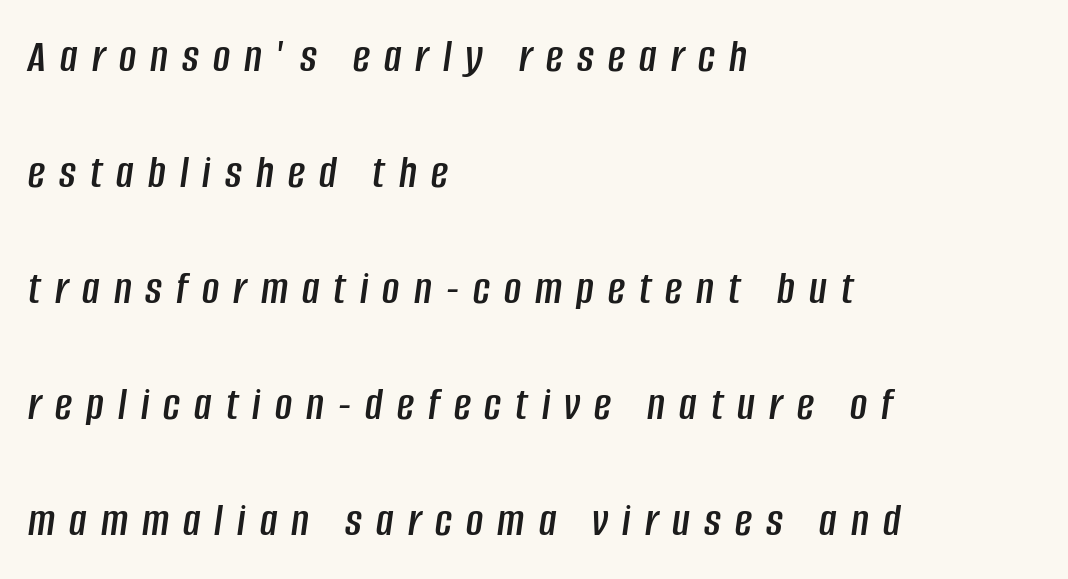
The image shows 47 px condensed type, italic (leaning right); set left-aligned, loose line spacing (2.47x), unusually wide letter spacing (+0.3 em), not underlined; low stroke contrast and a large x-height.
